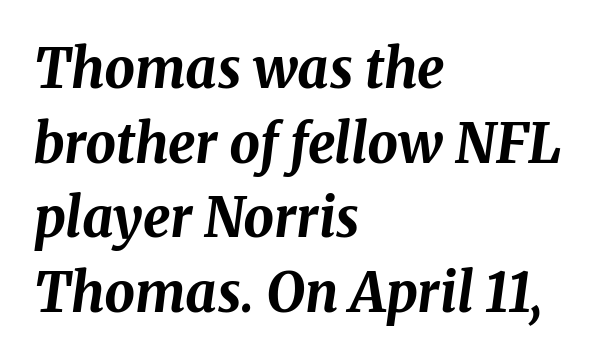
Q: Is the text bold? A: Yes.
Q: Is the text italic (slanted)? A: Yes, it leans right by about 8 degrees.
Q: Is the text underlined? A: No.
Q: How is the paragraph aligned? A: Left-aligned.
Q: Is the spacing between letters normal or unusually wide? A: Normal.
Q: Is the spacing between lines tight, normal or loose? A: Normal.
Q: Width (condensed, normal, or wide)? A: Normal.
Q: Stroke contrast? A: Medium.
Q: x-height? A: Medium.
Q: Monospaced? A: No.
